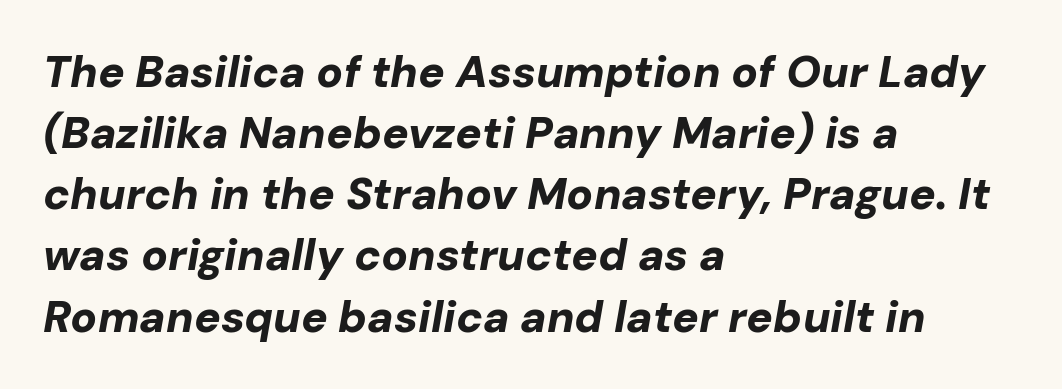
In terms of posture, this sample is oblique. Type without underlining. Character widths vary here, with narrow letters taking less room than wide ones. The type is set solid horizontally, with unmodified tracking. Leftover space on each line is placed entirely after the last word. Heavy-handed strokes throughout: this text is bold.
